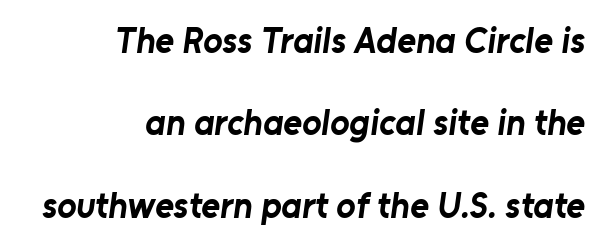
The image shows 36 px bold sans-serif type; set right-aligned, loose line spacing (2.29x), normal letter spacing, not underlined; low stroke contrast and a medium x-height.
